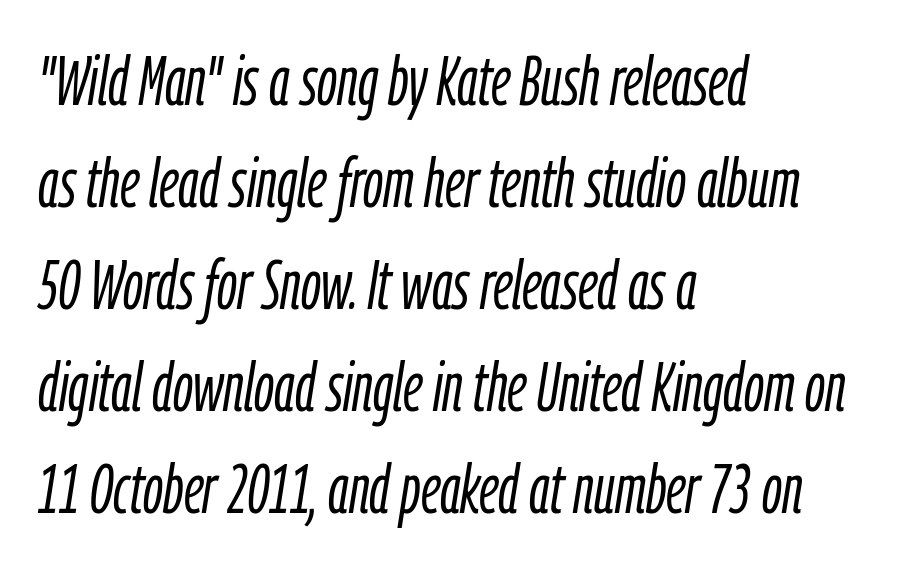
The face used here has a pronounced slope to its letters. The gap between lines stays unmarked. The typesetting does not lean heavy: it is not bold. Baseline-to-baseline distance is the conventional proportion of letter height. Looks like regular typesetting: each glyph gets only the width it needs.
